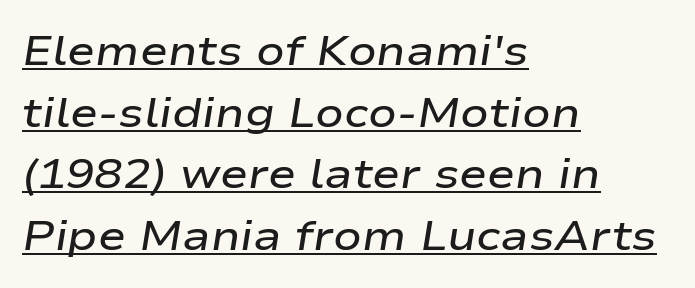
This rendering features underlined lettering. Here the glyphs are tracked normally, forming tight word shapes. Vertical spacing — default. It's the slanting kind of type. A bit beefed up — I'd call it semibold rather than bold.
